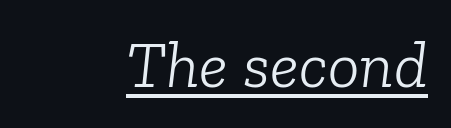
The image shows 66 px light serif type, italic (leaning right); set right-aligned, normal letter spacing, underlined; low stroke contrast and a medium x-height.
